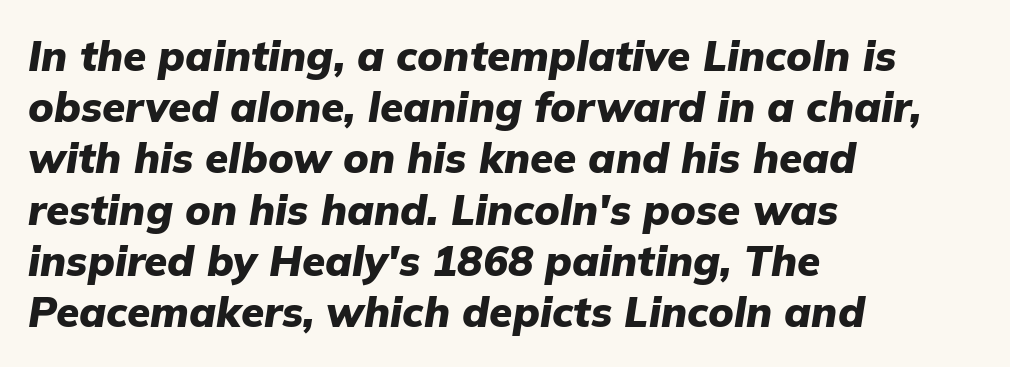
The rendering uses a bold face; every stroke is thick and dark. Style check: oblique. Every row of glyphs begins at an identical x-position on the left. Glance below the letters and you will spot only blank space. Characters follow at the spacing the type designer built in.
